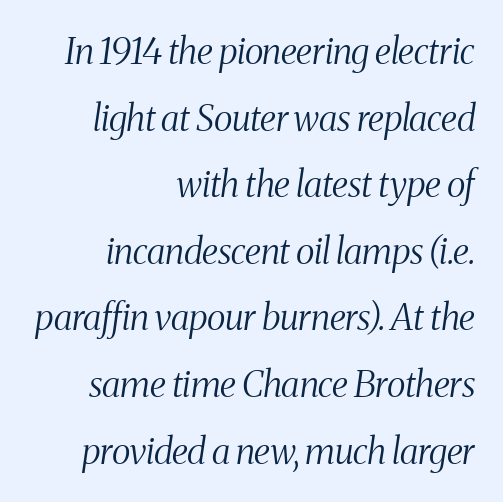
Italic? Definitely — the glyphs are oblique. The setting favours the right margin, as signatures and pull-quotes sometimes do. How are the letters spaced? Ordinarily, with no added tracking. Only glyphs here, with clear space below each row.
